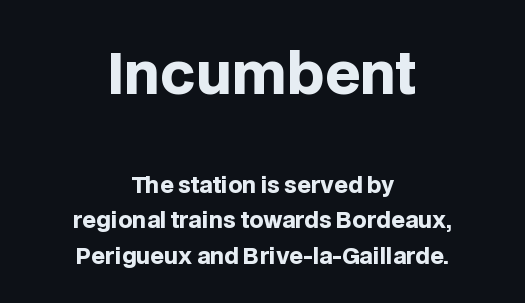
{"serif": "no", "italic": "no", "bold": "yes", "weight": "heavy", "width": "normal", "stroke_contrast": "low", "x_height": "large", "monospaced": "no", "underline": "no", "align": "center", "line_spacing": "normal", "line_spacing_ratio": 1.62, "letter_spacing": "normal", "letter_spacing_em": 0.0, "larger_block": "first", "size_ratio": 2.55, "glyph_px": 56}
